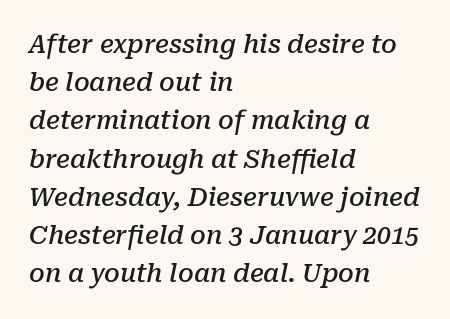
Regular leading. Line beginnings align vertically; line endings do not. The string is rendered with underlining switched off. Set as a demibold, roughly 600 on the weight scale.
